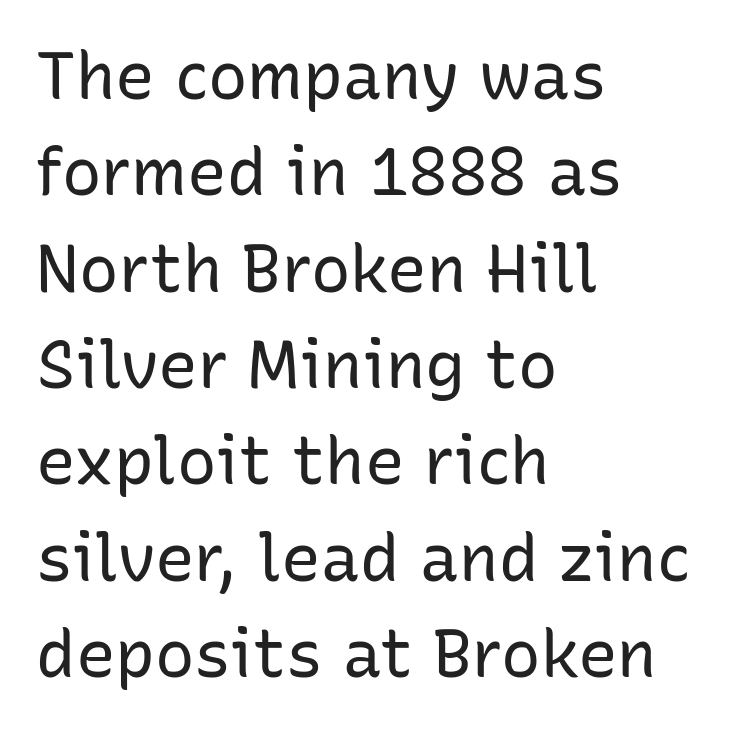
The image shows 66 px regular-weight sans-serif type, upright; set left-aligned, normal line spacing (1.46x), normal letter spacing, not underlined; low stroke contrast and a medium x-height.
